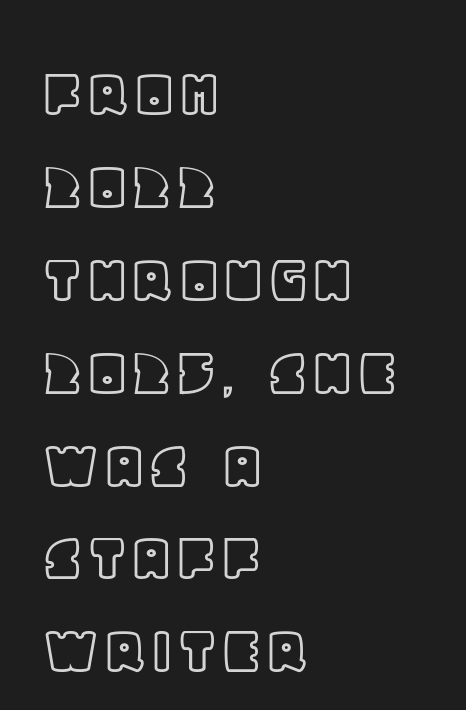
{"italic": "no", "width": "normal", "x_height": "large", "monospaced": "no", "underline": "no", "align": "left", "line_spacing": "normal", "line_spacing_ratio": 1.29, "letter_spacing": "normal", "letter_spacing_em": 0.0, "glyph_px": 72}
